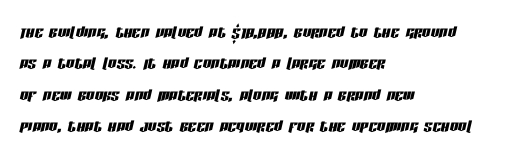
Q: Is the text italic (slanted)? A: Yes, it leans right by about 13 degrees.
Q: Is the text underlined? A: No.
Q: How is the paragraph aligned? A: Left-aligned.
Q: Is the spacing between letters normal or unusually wide? A: Normal.
Q: Is the spacing between lines tight, normal or loose? A: Normal.
